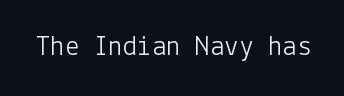
The image shows 29 px light sans-serif type, upright; set normal letter spacing, not underlined; low stroke contrast and a medium x-height.
